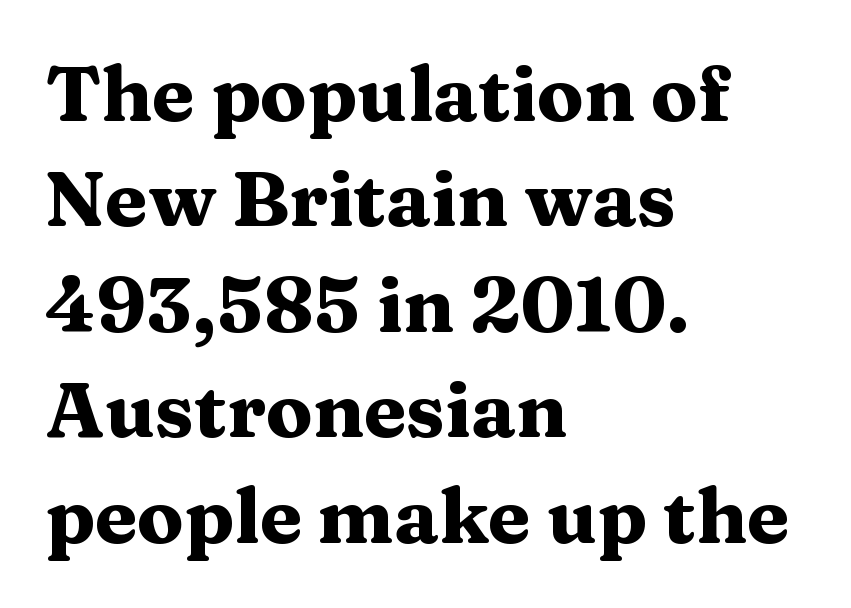
Q: Is the text bold? A: Yes.
Q: Is the text italic (slanted)? A: No, it is upright.
Q: Is the typeface a serif or a sans-serif typeface? A: Serif.
Q: Is the text underlined? A: No.
Q: How is the paragraph aligned? A: Left-aligned.
Q: Is the spacing between letters normal or unusually wide? A: Normal.
Q: Is the spacing between lines tight, normal or loose? A: Normal.
Q: Width (condensed, normal, or wide)? A: Wide.
Q: Stroke contrast? A: Medium.
Q: x-height? A: Medium.
Q: Monospaced? A: No.
